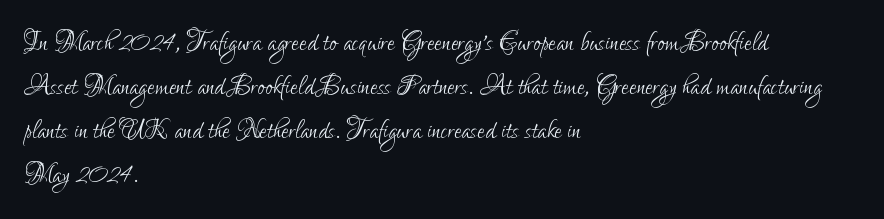
Counters stay open thanks to moderate or lighter strokes. Notice how the passage keeps a crisp vertical edge on the left only. Only glyphs here, with clear space below each row.
